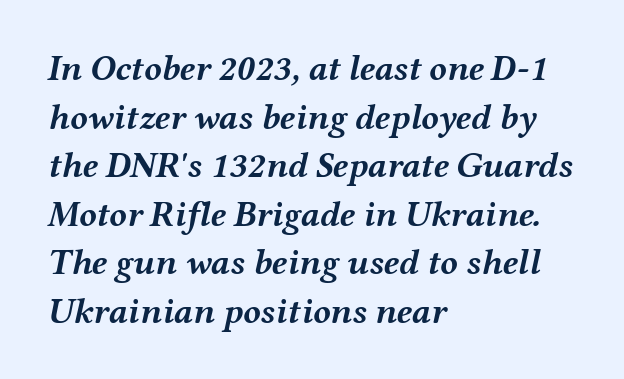
{"italic": "yes", "lean": "right", "slant_degrees": 12, "bold": "yes", "weight": "semibold", "width": "wide", "stroke_contrast": "medium", "x_height": "medium", "monospaced": "no", "underline": "no", "align": "left", "line_spacing": "normal", "line_spacing_ratio": 1.35, "letter_spacing": "normal", "letter_spacing_em": 0.0, "glyph_px": 36}
